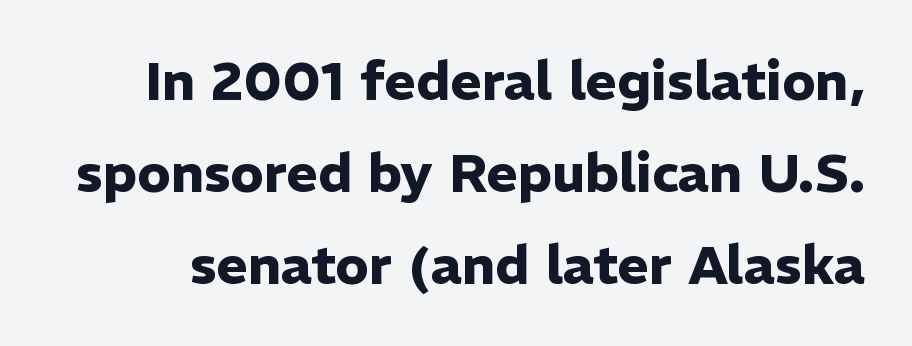
The image shows 54 px heavy sans-serif type, upright; set normal line spacing (1.7x), normal letter spacing, not underlined; low stroke contrast and a medium x-height.
